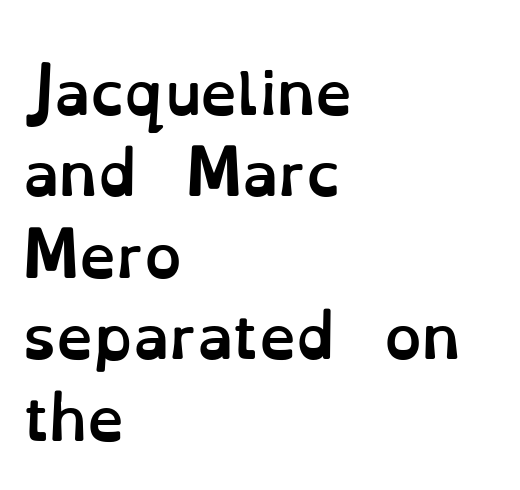
Q: Is the text bold? A: Yes.
Q: Is the text italic (slanted)? A: No, it is upright.
Q: Is the text underlined? A: No.
Q: How is the paragraph aligned? A: Left-aligned.
Q: Is the spacing between letters normal or unusually wide? A: Normal.
Q: Is the spacing between lines tight, normal or loose? A: Normal.
Q: Width (condensed, normal, or wide)? A: Normal.
Q: Stroke contrast? A: Low.
Q: x-height? A: Small.
Q: Monospaced? A: No.
